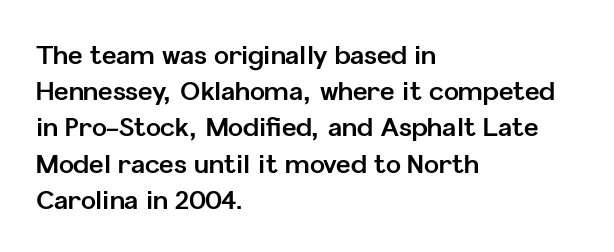
Typesetter's note: full bold, strokes at maximum text heaviness. Rendered with straight, roman letterforms. The line-height multiplier appears to be the usual default. Words appear dense and cohesive because spacing is normal. A student would call this left alignment; a typographer would say flush left, rag right. The baseline area is clear.
